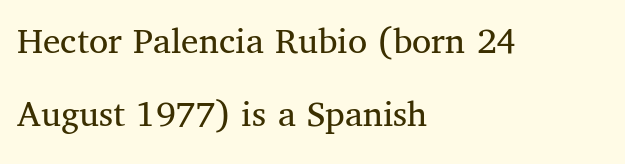
The image shows 39 px regular-weight serif type, upright; set left-aligned, line spacing 1.88x, normal letter spacing, not underlined; medium stroke contrast and a medium x-height.
